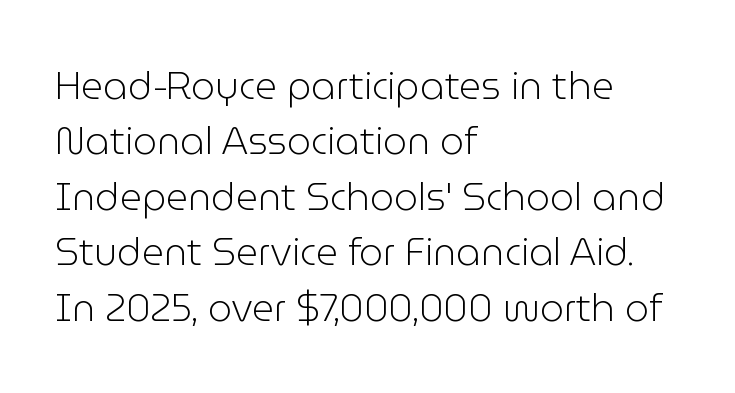
The image shows 38 px light sans-serif type, upright; set left-aligned, normal line spacing (1.46x), normal letter spacing, not underlined; low stroke contrast and a medium x-height.
